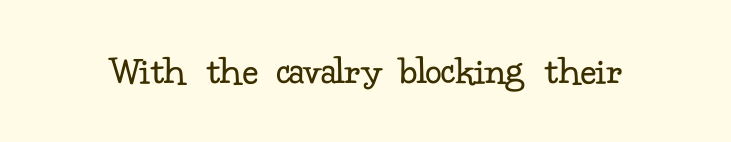
{"serif": "yes", "italic": "no", "bold": "no", "weight": "regular", "width": "normal", "stroke_contrast": "low", "x_height": "small", "monospaced": "no", "underline": "no", "letter_spacing": "normal", "letter_spacing_em": 0.0, "glyph_px": 41}
